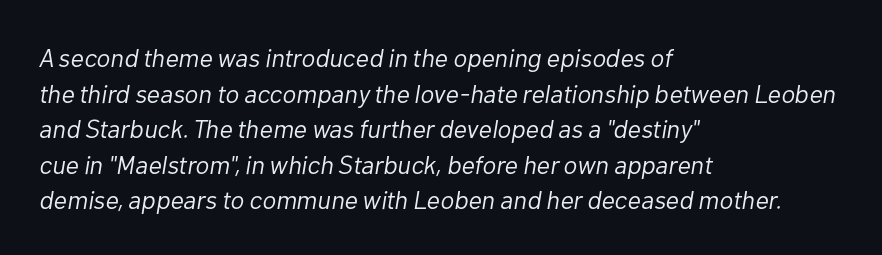
The image shows 26 px text type, italic (leaning right); set left-aligned, normal line spacing (1.37x), normal letter spacing, not underlined.
